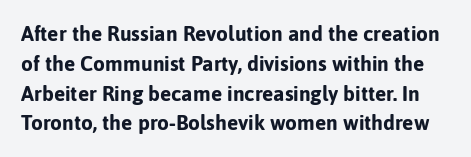
The image shows 21 px bold type, upright; set normal line spacing (1.42x), normal letter spacing, not underlined.
